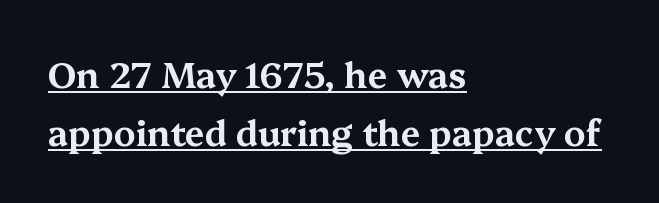
Q: Is the text italic (slanted)? A: No, it is upright.
Q: Is the typeface a serif or a sans-serif typeface? A: Serif.
Q: Is the text underlined? A: Yes.
Q: How is the paragraph aligned? A: Left-aligned.
Q: Is the spacing between letters normal or unusually wide? A: Normal.
Q: Is the spacing between lines tight, normal or loose? A: Normal.
Q: Width (condensed, normal, or wide)? A: Wide.
Q: Stroke contrast? A: Medium.
Q: x-height? A: Medium.
Q: Monospaced? A: No.
